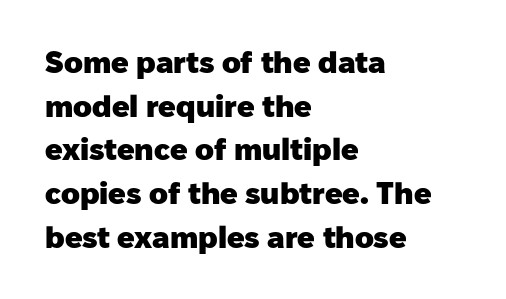
{"serif": "no", "italic": "no", "bold": "yes", "weight": "heavy", "width": "normal", "stroke_contrast": "low", "x_height": "medium", "monospaced": "no", "underline": "no", "align": "left", "line_spacing": "normal", "line_spacing_ratio": 1.41, "letter_spacing": "normal", "letter_spacing_em": 0.0, "glyph_px": 31}
